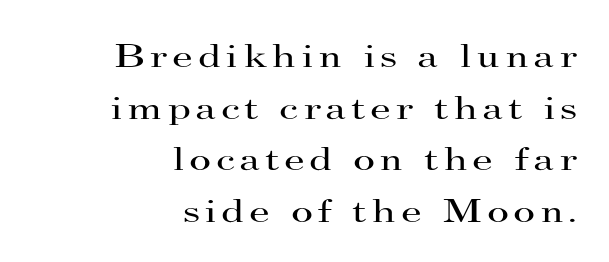
The image shows 34 px regular-weight, wide serif type, upright; set right-aligned, normal line spacing (1.52x), not underlined; high stroke contrast and a small x-height.
